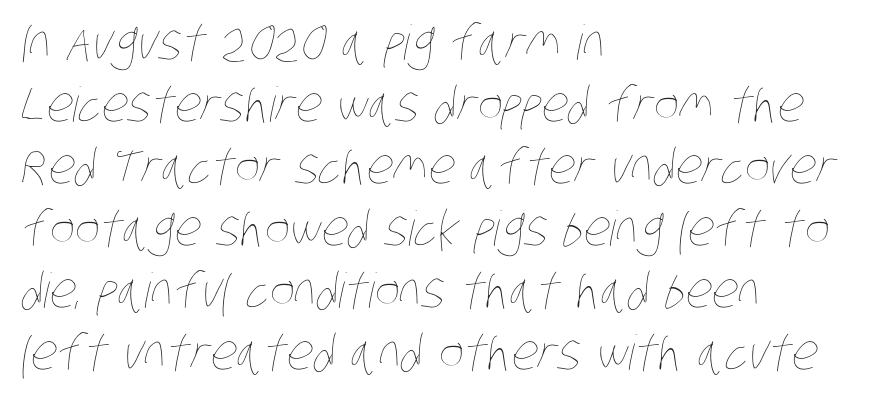
The block of text has a typical density, with ordinary space between rows. The letters sit at their default tracking, neither squeezed nor spread. Vertical stems look standard width or narrower in stroke. Left-aligned paragraph, ragged on the right. Underline: absent.
